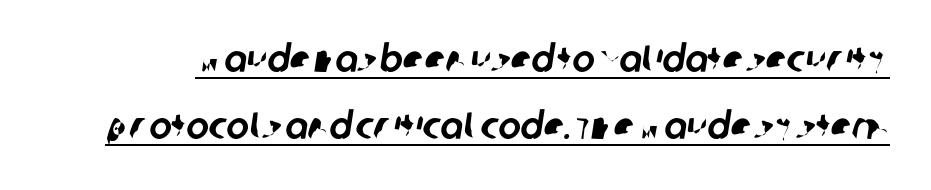
These lines are rendered in a variable-pitch font. Type style note: lacks serifs. In terms of letterspacing, this is plain default setting. This rendering features underlined lettering.
